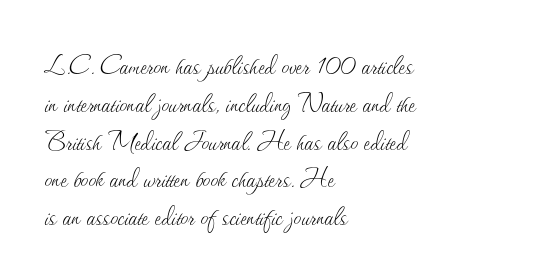
{"bold": "no", "weight": "thin", "width": "normal", "stroke_contrast": "medium", "x_height": "small", "monospaced": "no", "underline": "no", "align": "left", "line_spacing_ratio": 1.22, "letter_spacing": "normal", "letter_spacing_em": 0.0, "glyph_px": 31}
